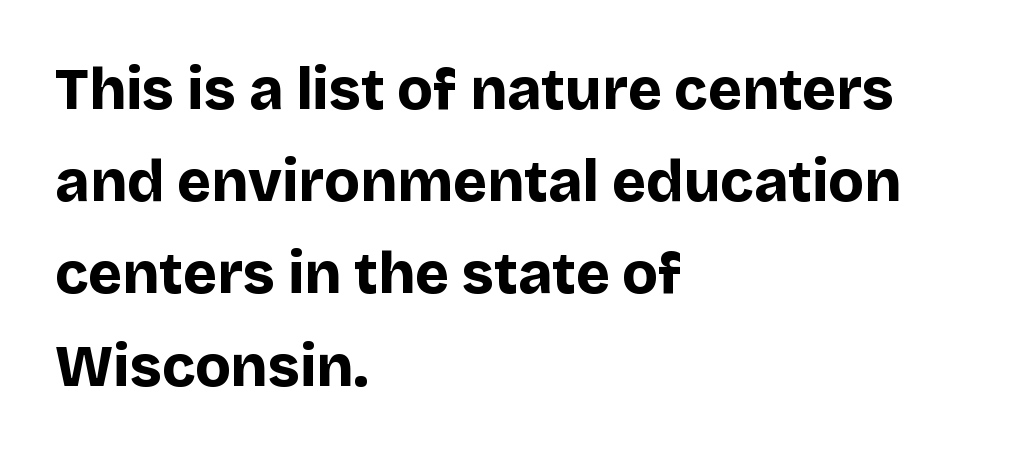
The image shows 58 px bold sans-serif type, upright; set left-aligned, normal line spacing (1.59x), normal letter spacing, not underlined; low stroke contrast and a large x-height.
